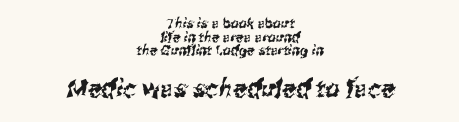
Q: Is the text underlined? A: No.
Q: How is the paragraph aligned? A: Centered.
Q: Is the spacing between letters normal or unusually wide? A: Normal.
Q: Is the spacing between lines tight, normal or loose? A: Tight.
Q: Which block of text is set in a larger size, the first (top) or the second (bottom)? A: The second (bottom) one.
